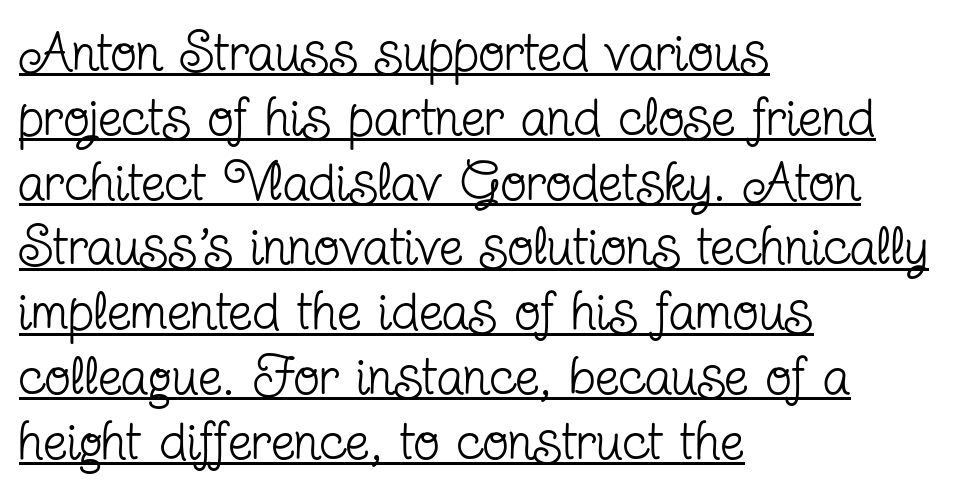
The image shows 54 px regular-weight, condensed serif type, upright; set left-aligned, line spacing 1.2x, normal letter spacing, underlined; low stroke contrast and a medium x-height.
